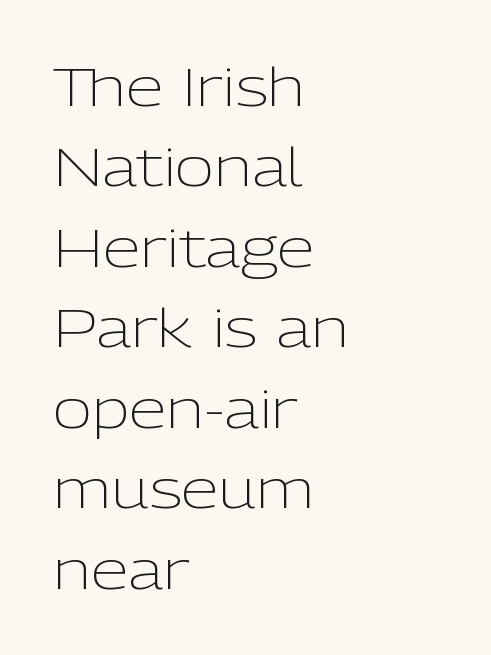
{"serif": "no", "italic": "no", "bold": "no", "weight": "light", "width": "normal", "stroke_contrast": "low", "x_height": "medium", "monospaced": "no", "underline": "no", "align": "left", "line_spacing": "normal", "line_spacing_ratio": 1.49, "letter_spacing": "normal", "letter_spacing_em": 0.0, "glyph_px": 54}
